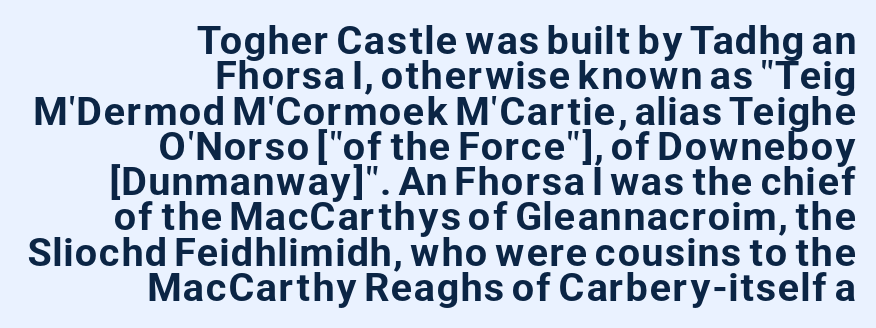
{"serif": "no", "italic": "no", "width": "normal", "stroke_contrast": "low", "x_height": "medium", "monospaced": "no", "underline": "no", "align": "right", "line_spacing": "tight", "line_spacing_ratio": 0.98, "letter_spacing": "normal", "letter_spacing_em": 0.0, "glyph_px": 36}
